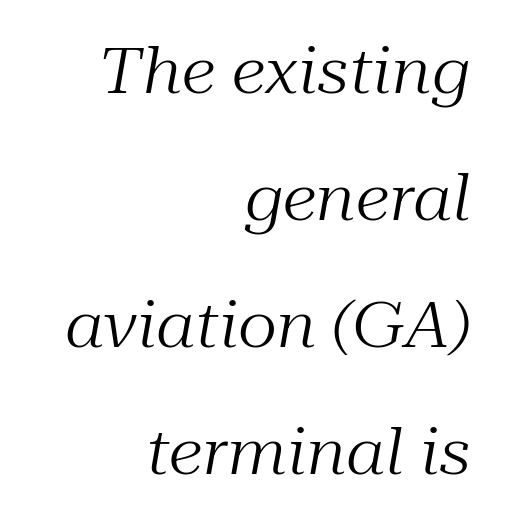
{"serif": "yes", "italic": "yes", "lean": "right", "slant_degrees": 10, "bold": "no", "weight": "regular", "width": "normal", "stroke_contrast": "medium", "x_height": "medium", "monospaced": "no", "underline": "no", "align": "right", "line_spacing": "loose", "line_spacing_ratio": 2.05, "letter_spacing": "normal", "letter_spacing_em": 0.0, "glyph_px": 62}
